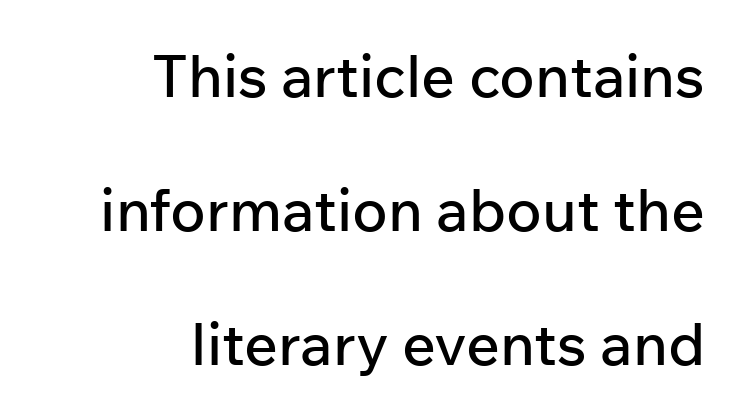
The type sits square on the baseline with zero lean. Typeset ragged left — the right edge is the straight one. The passage shown is not underscored anywhere. Letterform terminals end flat and unadorned throughout the passage.
